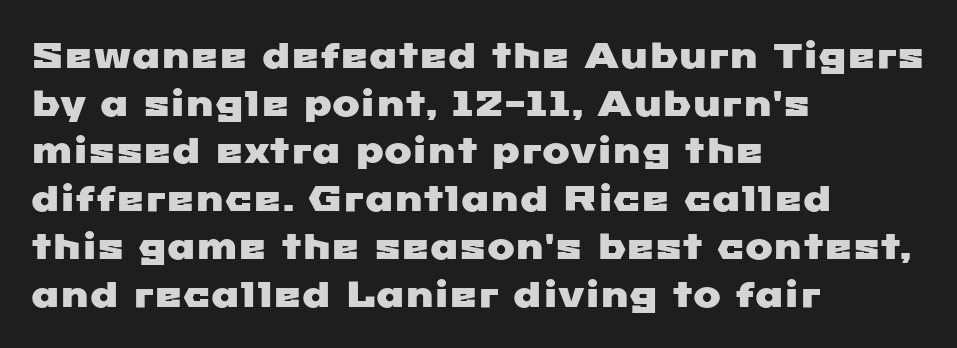
The image shows 37 px wide sans-serif type; set left-aligned, normal line spacing (1.29x), normal letter spacing, not underlined; low stroke contrast and a medium x-height.
